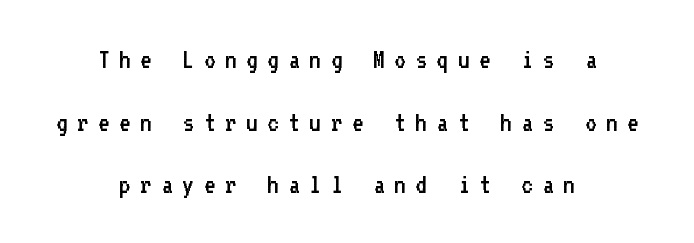
Look at the bottom of the vertical strokes: they stop flat, with no serifs. This sample has the even, mechanical cadence of fixed-width lettering. The string is rendered with underlining switched off. Display-style spreading of the glyphs; the letterfit is very open. Italic: no, the glyphs are upright roman.
